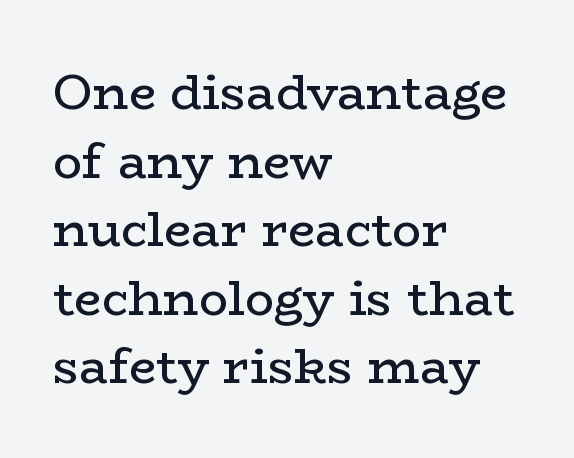
{"serif": "yes", "italic": "no", "bold": "no", "weight": "regular", "width": "wide", "stroke_contrast": "low", "x_height": "medium", "monospaced": "no", "underline": "no", "align": "left", "line_spacing": "normal", "line_spacing_ratio": 1.4, "letter_spacing": "normal", "letter_spacing_em": 0.0, "glyph_px": 49}
